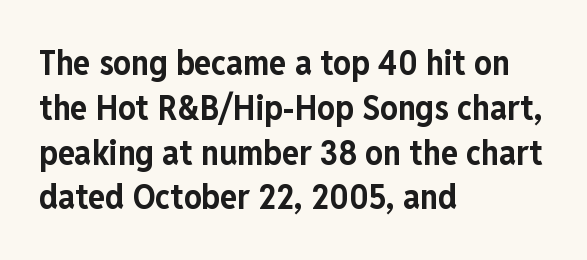
Q: Is the text bold? A: Yes.
Q: Is the text italic (slanted)? A: No, it is upright.
Q: Is the typeface a serif or a sans-serif typeface? A: Sans-serif.
Q: Is the text underlined? A: No.
Q: How is the paragraph aligned? A: Left-aligned.
Q: Is the spacing between letters normal or unusually wide? A: Normal.
Q: Is the spacing between lines tight, normal or loose? A: Normal.
Q: Width (condensed, normal, or wide)? A: Condensed.
Q: Stroke contrast? A: Low.
Q: x-height? A: Medium.
Q: Monospaced? A: No.
